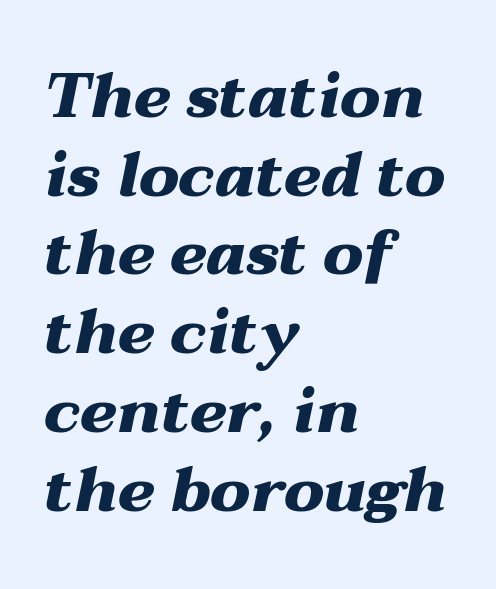
{"italic": "yes", "lean": "right", "slant_degrees": 12, "bold": "yes", "weight": "heavy", "width": "wide", "stroke_contrast": "medium", "x_height": "medium", "monospaced": "no", "underline": "no", "align": "left", "line_spacing": "normal", "line_spacing_ratio": 1.27, "letter_spacing": "normal", "letter_spacing_em": 0.0, "glyph_px": 62}
